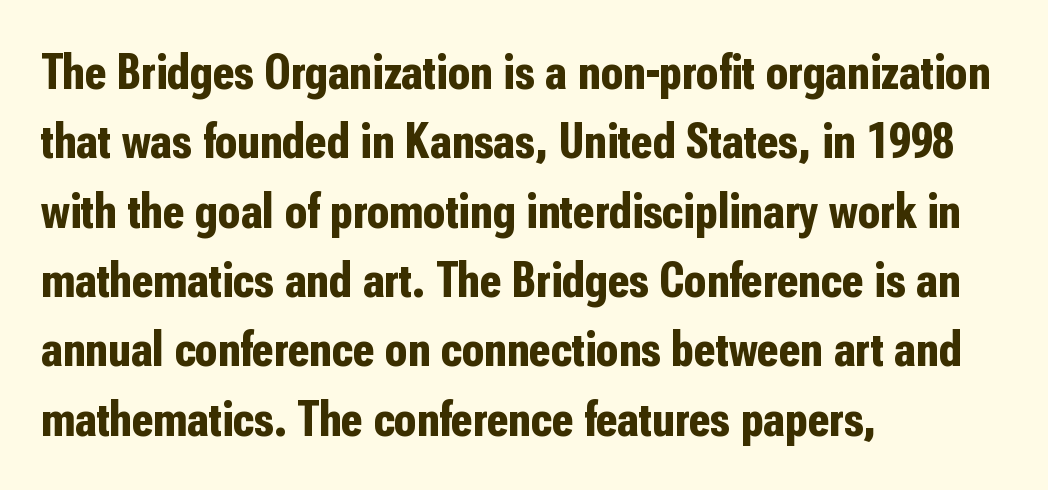
Q: Is the text bold? A: Yes.
Q: Is the text italic (slanted)? A: No, it is upright.
Q: Is the typeface a serif or a sans-serif typeface? A: Sans-serif.
Q: Is the text underlined? A: No.
Q: How is the paragraph aligned? A: Left-aligned.
Q: Is the spacing between letters normal or unusually wide? A: Normal.
Q: Is the spacing between lines tight, normal or loose? A: Normal.
Q: Width (condensed, normal, or wide)? A: Condensed.
Q: Stroke contrast? A: Low.
Q: x-height? A: Medium.
Q: Monospaced? A: No.
